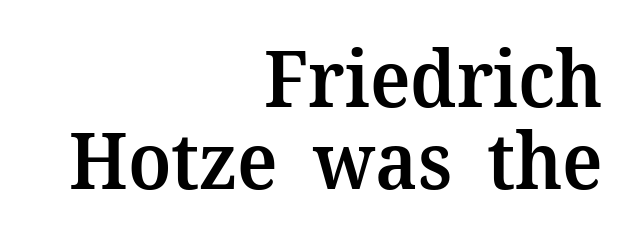
Leading is clearly below the norm, producing a dense column. I'd call this a serif setting — the letters wear small feet. Weight check: semibold — heavier than regular, not quite bold. Compared with typical body copy, the letter spacing here is the same. Varying glyph widths throughout — classic text-font behaviour. Just letters on the line, the space beneath them empty.
